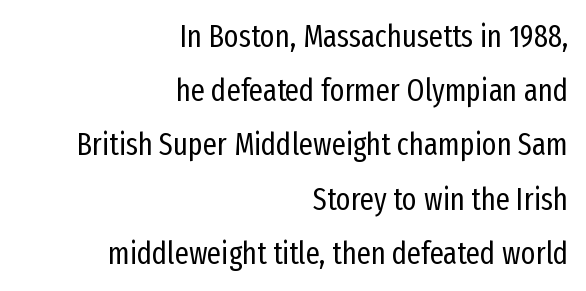
{"serif": "no", "italic": "no", "bold": "no", "weight": "regular", "width": "condensed", "stroke_contrast": "low", "x_height": "medium", "monospaced": "no", "underline": "no", "align": "right", "line_spacing_ratio": 1.75, "letter_spacing": "normal", "letter_spacing_em": 0.0, "glyph_px": 31}
